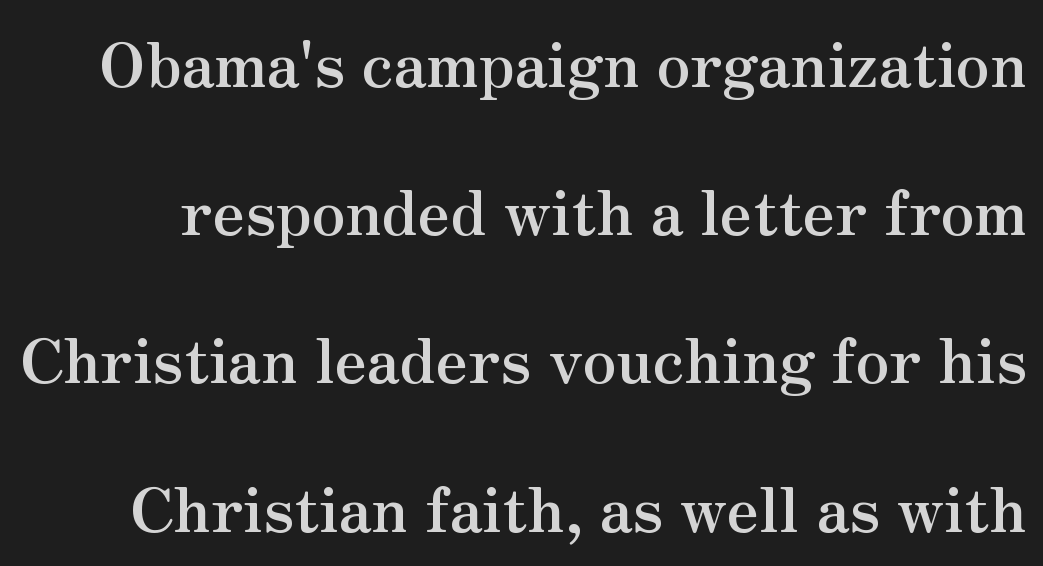
Descenders hang freely into open space. The rendering uses natural spacing where letterforms have individual widths. Look at the tracking — it's just the regular setting, nothing added. What weight is shown? A full bold with thick strokes.
